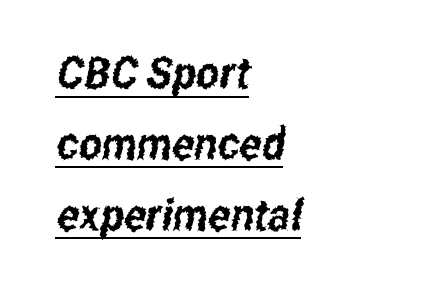
The image shows 44 px condensed sans-serif type; set left-aligned, normal line spacing (1.61x), normal letter spacing, underlined; low stroke contrast and a medium x-height.
